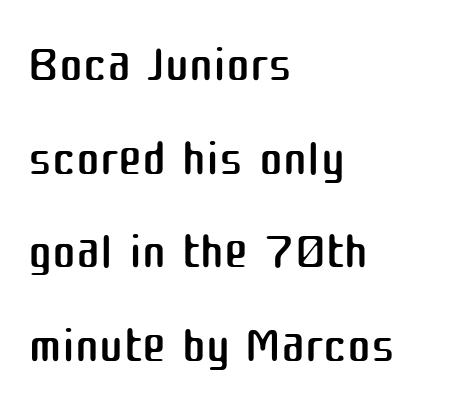
Spacing verdict: proportional, widths tailored to each character. The words here are not underlined. Every character sits straight up, as roman type does. The characters are drawn with everyday or finer stroke widths. Alignment: flush left.
